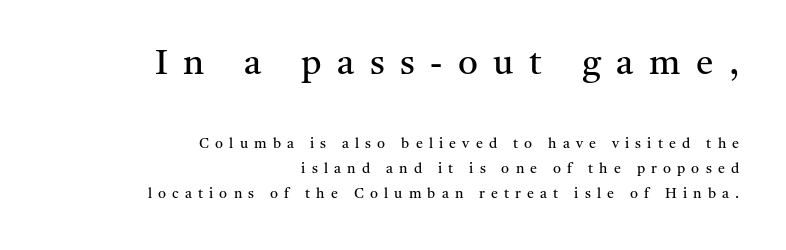
Words appear elongated and porous because spacing is wide. The strip under each line holds only bare page. Visually the block forms a straight wall on the right and a jagged coastline on the left. The typography opts for an upright posture over an oblique one.
